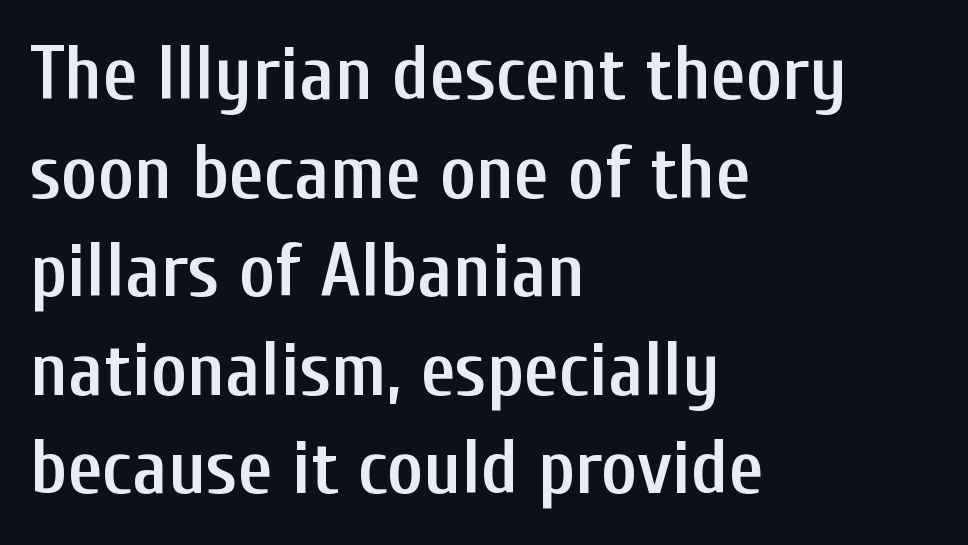
{"serif": "no", "italic": "no", "bold": "semi", "weight": "semibold", "width": "condensed", "stroke_contrast": "low", "x_height": "medium", "monospaced": "no", "underline": "no", "align": "left", "line_spacing": "normal", "line_spacing_ratio": 1.28, "letter_spacing": "normal", "letter_spacing_em": 0.0, "glyph_px": 77}
